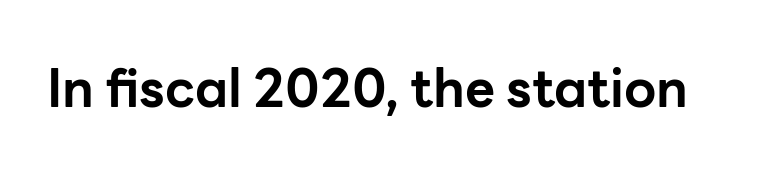
{"serif": "no", "italic": "no", "bold": "yes", "weight": "bold", "width": "normal", "stroke_contrast": "low", "x_height": "medium", "monospaced": "no", "underline": "no", "letter_spacing": "normal", "letter_spacing_em": 0.0, "glyph_px": 52}
